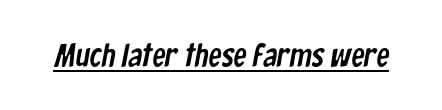
Has an underline been added? It has. In terms of letterspacing, this is plain default setting. The letters advance in unequal steps, a hallmark of proportional type. Classification — sans serif.
